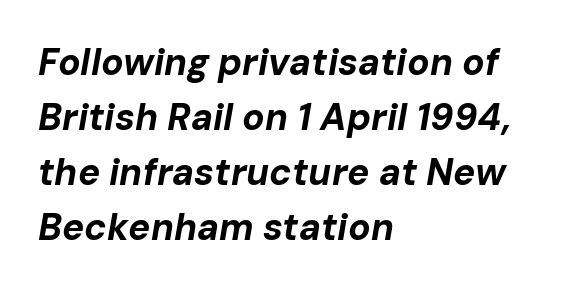
{"italic": "yes", "lean": "right", "slant_degrees": 10, "bold": "yes", "weight": "bold", "width": "normal", "stroke_contrast": "low", "x_height": "medium", "monospaced": "no", "underline": "no", "align": "left", "line_spacing": "normal", "line_spacing_ratio": 1.49, "letter_spacing": "normal", "letter_spacing_em": 0.0, "glyph_px": 37}
